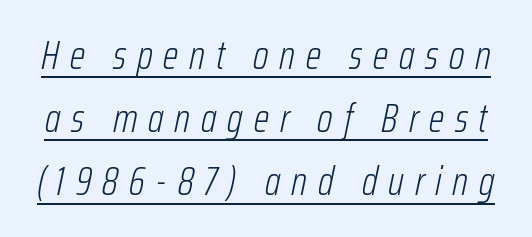
Q: Is the text bold? A: No.
Q: Is the text italic (slanted)? A: Yes, it leans right by about 12 degrees.
Q: Is the text underlined? A: Yes.
Q: Is the spacing between letters normal or unusually wide? A: Unusually wide.
Q: Is the spacing between lines tight, normal or loose? A: Normal.
Q: Width (condensed, normal, or wide)? A: Condensed.
Q: Stroke contrast? A: Low.
Q: x-height? A: Medium.
Q: Monospaced? A: No.
